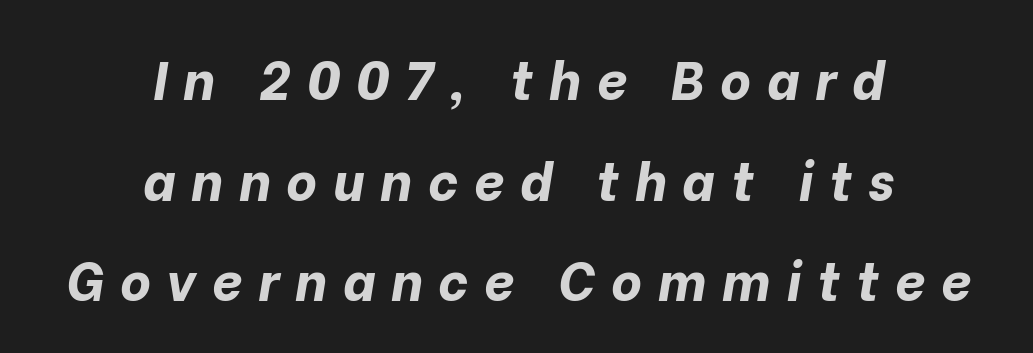
Q: Is the text bold? A: Yes.
Q: Is the text italic (slanted)? A: Yes, it leans right by about 10 degrees.
Q: Is the text underlined? A: No.
Q: How is the paragraph aligned? A: Centered.
Q: Is the spacing between letters normal or unusually wide? A: Unusually wide.
Q: Is the spacing between lines tight, normal or loose? A: Loose.
Q: Width (condensed, normal, or wide)? A: Normal.
Q: Stroke contrast? A: Low.
Q: x-height? A: Medium.
Q: Monospaced? A: No.
